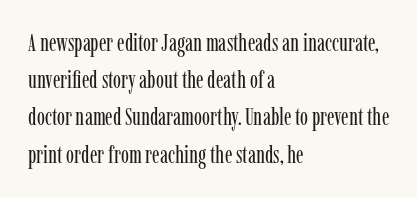
The image shows 24 px text type, upright; set left-aligned, normal line spacing (1.55x), normal letter spacing, not underlined.
